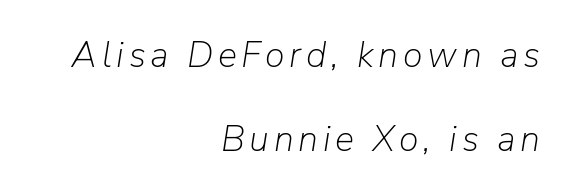
{"italic": "yes", "lean": "right", "slant_degrees": 9, "bold": "no", "weight": "light", "width": "normal", "stroke_contrast": "low", "x_height": "medium", "monospaced": "no", "underline": "no", "align": "right", "line_spacing": "loose", "line_spacing_ratio": 2.34, "glyph_px": 36}
